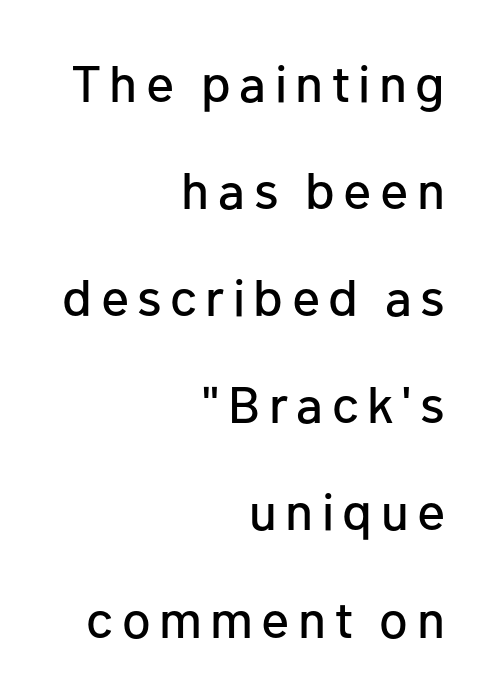
Is this a fixed-width face? No — the glyphs have proportional, varying widths. The foot of each line stays bare and open. These lines stack with their right ends in a neat column. Every character sits straight up, as roman type does. The rendering shows plain stroke endings on the letterforms — a sans-serif design.
